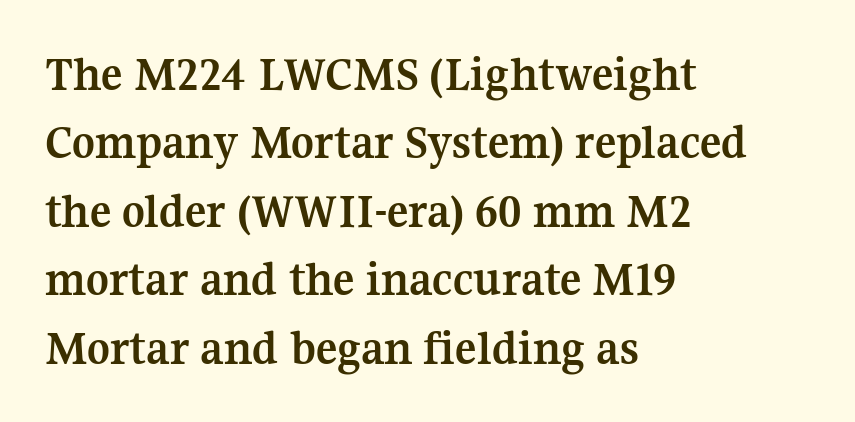
{"serif": "yes", "italic": "no", "bold": "yes", "weight": "semibold", "width": "normal", "stroke_contrast": "medium", "x_height": "medium", "monospaced": "no", "underline": "no", "align": "left", "line_spacing": "normal", "line_spacing_ratio": 1.37, "letter_spacing": "normal", "letter_spacing_em": 0.0, "glyph_px": 50}
